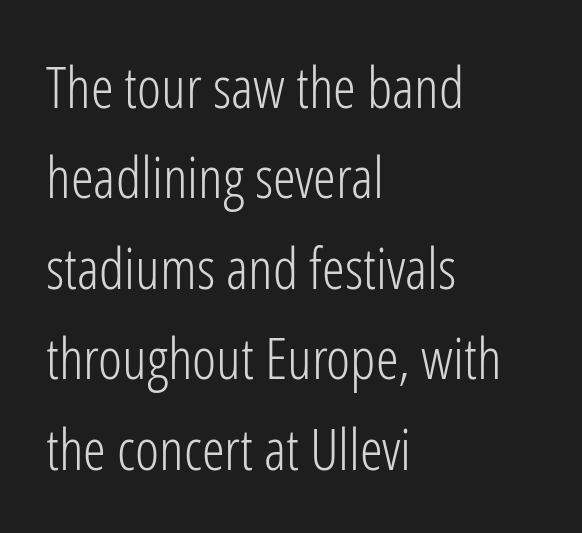
Q: Is the text bold? A: No.
Q: Is the text italic (slanted)? A: No, it is upright.
Q: Is the typeface a serif or a sans-serif typeface? A: Sans-serif.
Q: Is the text underlined? A: No.
Q: How is the paragraph aligned? A: Left-aligned.
Q: Is the spacing between letters normal or unusually wide? A: Normal.
Q: Is the spacing between lines tight, normal or loose? A: Normal.
Q: Width (condensed, normal, or wide)? A: Condensed.
Q: Stroke contrast? A: Low.
Q: x-height? A: Medium.
Q: Monospaced? A: No.
